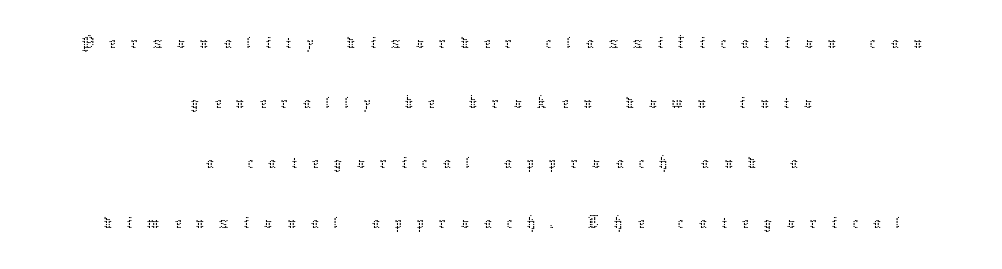
{"italic": "no", "bold": "no", "weight": "thin", "width": "normal", "stroke_contrast": "low", "x_height": "medium", "monospaced": "no", "underline": "no", "align": "center", "line_spacing": "normal", "line_spacing_ratio": 1.54, "letter_spacing": "wide", "letter_spacing_em": 0.38, "glyph_px": 39}
